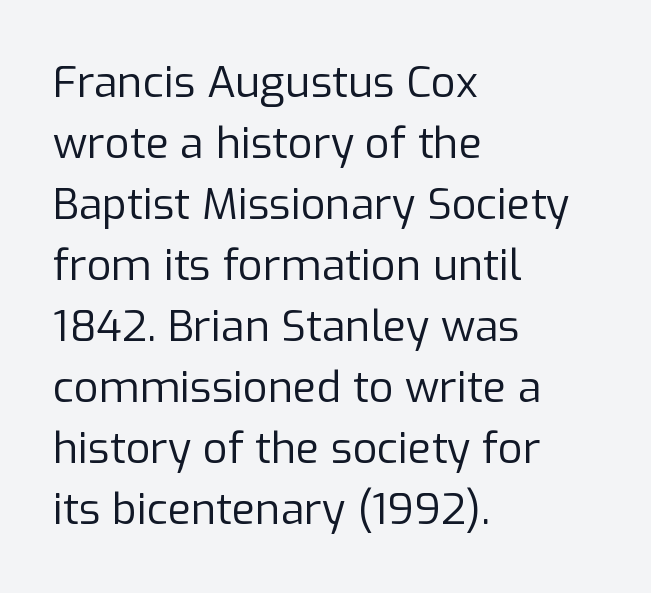
No extra tracking has been applied to these lines. All the whitespace from short lines collects on the right. Lines of text with bare space underneath. Letters have the restrained weight of plain body copy at most.
